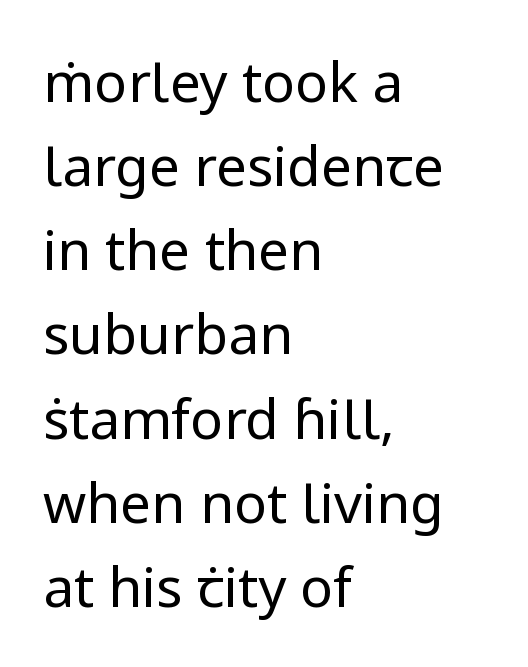
The image shows 55 px regular-weight sans-serif type, upright; set left-aligned, normal line spacing (1.53x), normal letter spacing, not underlined; low stroke contrast and a medium x-height.
